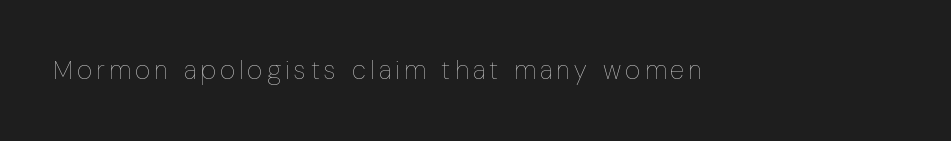
On a weight scale, this lands at 450 or below. The gap between lines stays unmarked. Notice how the stems are strictly vertical — no italics here.
